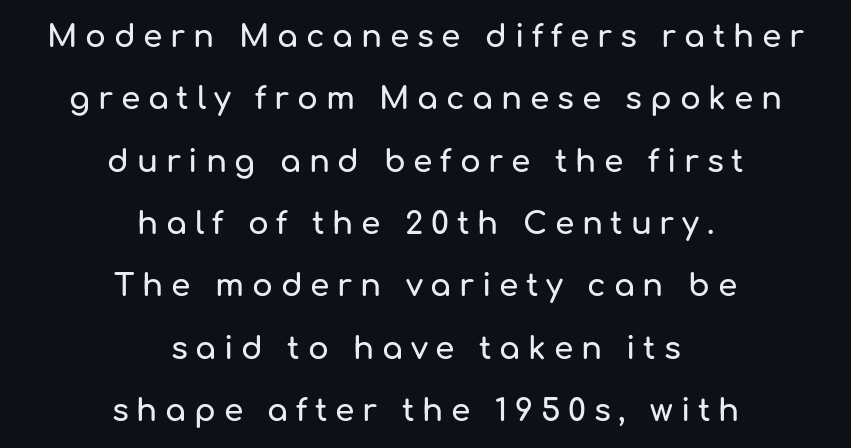
The image shows 31 px sans-serif type, upright; set centered, loose line spacing (2.01x), unusually wide letter spacing (+0.25 em), not underlined; low stroke contrast and a medium x-height.
